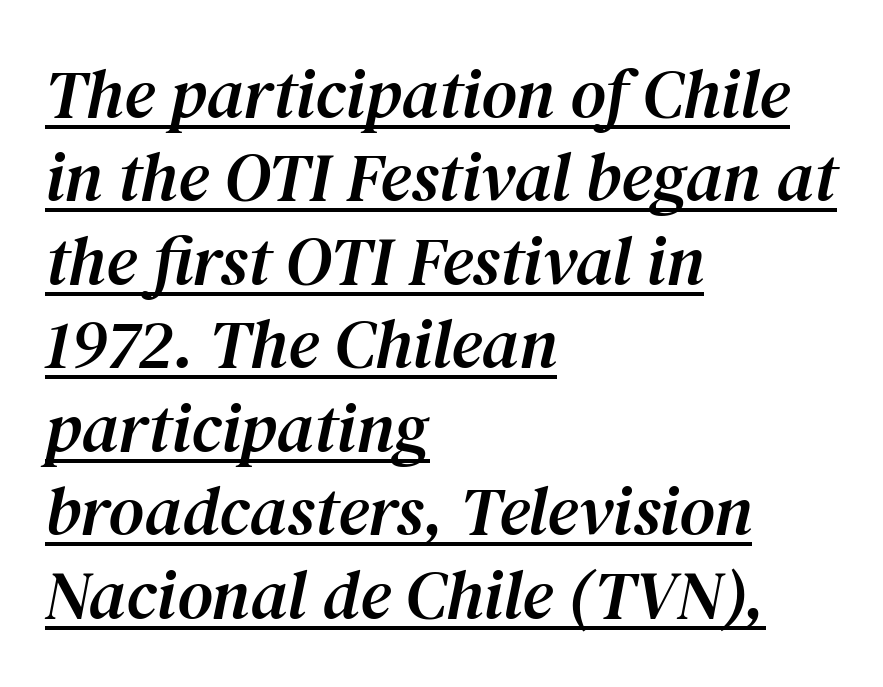
Q: Is the text italic (slanted)? A: Yes, it leans right by about 12 degrees.
Q: Is the typeface a serif or a sans-serif typeface? A: Serif.
Q: Is the text underlined? A: Yes.
Q: How is the paragraph aligned? A: Left-aligned.
Q: Is the spacing between letters normal or unusually wide? A: Normal.
Q: Width (condensed, normal, or wide)? A: Normal.
Q: Stroke contrast? A: Medium.
Q: x-height? A: Medium.
Q: Monospaced? A: No.
